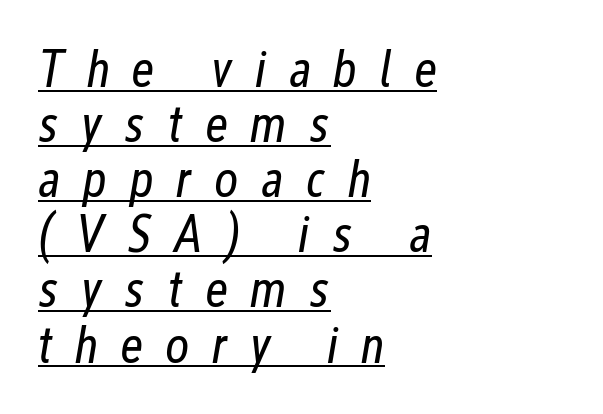
The image shows 52 px regular-weight, condensed type, italic (leaning right); set left-aligned, tight line spacing (1.06x), unusually wide letter spacing (+0.43 em), underlined; low stroke contrast and a medium x-height.
